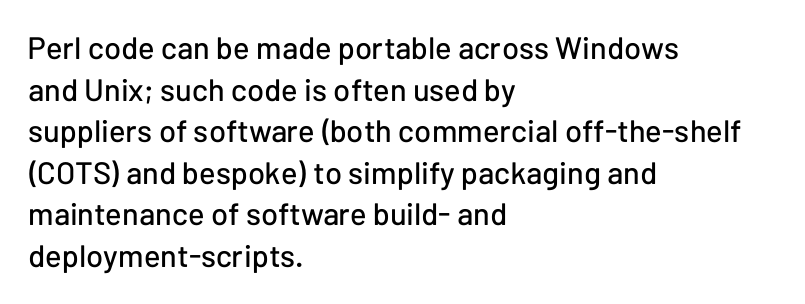
Q: Is the text italic (slanted)? A: No, it is upright.
Q: Is the typeface a serif or a sans-serif typeface? A: Sans-serif.
Q: Is the text underlined? A: No.
Q: How is the paragraph aligned? A: Left-aligned.
Q: Is the spacing between letters normal or unusually wide? A: Normal.
Q: Is the spacing between lines tight, normal or loose? A: Normal.
Q: Width (condensed, normal, or wide)? A: Normal.
Q: Stroke contrast? A: Low.
Q: x-height? A: Medium.
Q: Monospaced? A: No.
